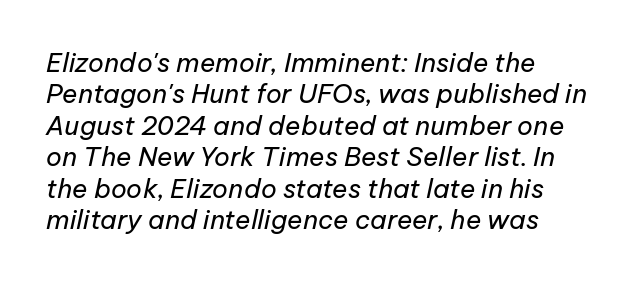
The image shows 26 px text type, italic (leaning right); set left-aligned, line spacing 1.21x, normal letter spacing, not underlined.
